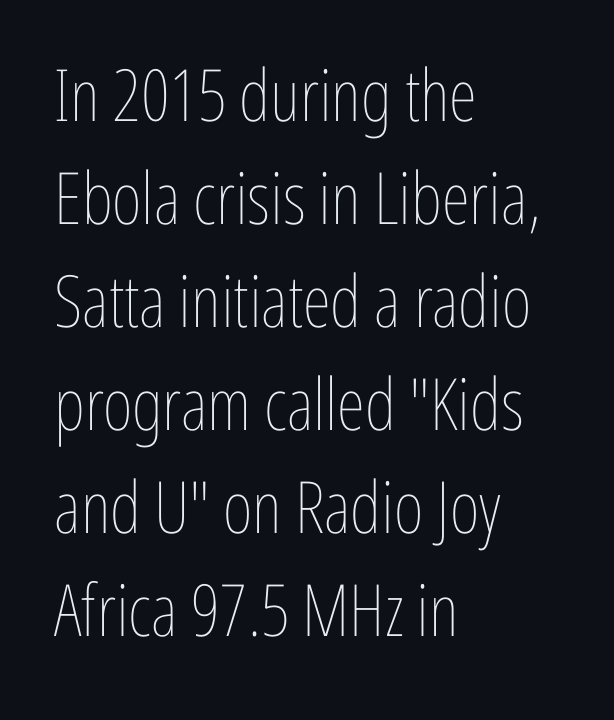
Q: Is the text bold? A: No.
Q: Is the text italic (slanted)? A: No, it is upright.
Q: Is the text underlined? A: No.
Q: How is the paragraph aligned? A: Left-aligned.
Q: Is the spacing between letters normal or unusually wide? A: Normal.
Q: Is the spacing between lines tight, normal or loose? A: Normal.
Q: Width (condensed, normal, or wide)? A: Condensed.
Q: Stroke contrast? A: Low.
Q: x-height? A: Medium.
Q: Monospaced? A: No.
